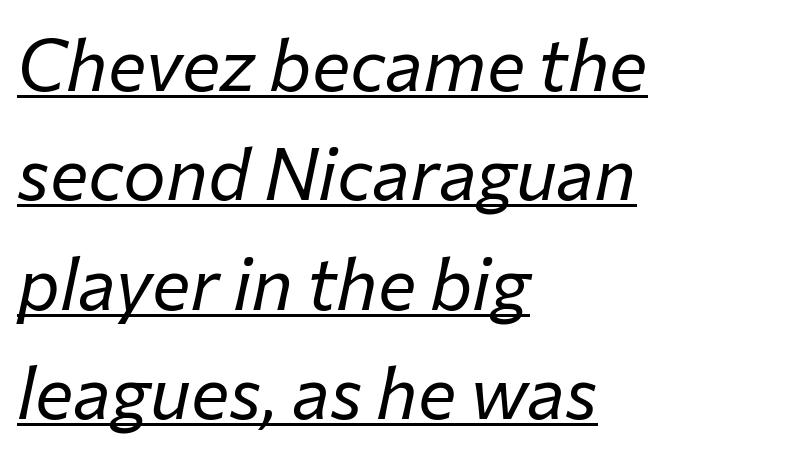
What stands out about the letter spacing? Nothing — it is the standard amount. Weight: regular or lighter. Casual observation: everything's shoved over to the left. These lines were composed using italics. This sample carries an underscore along the baseline area.
